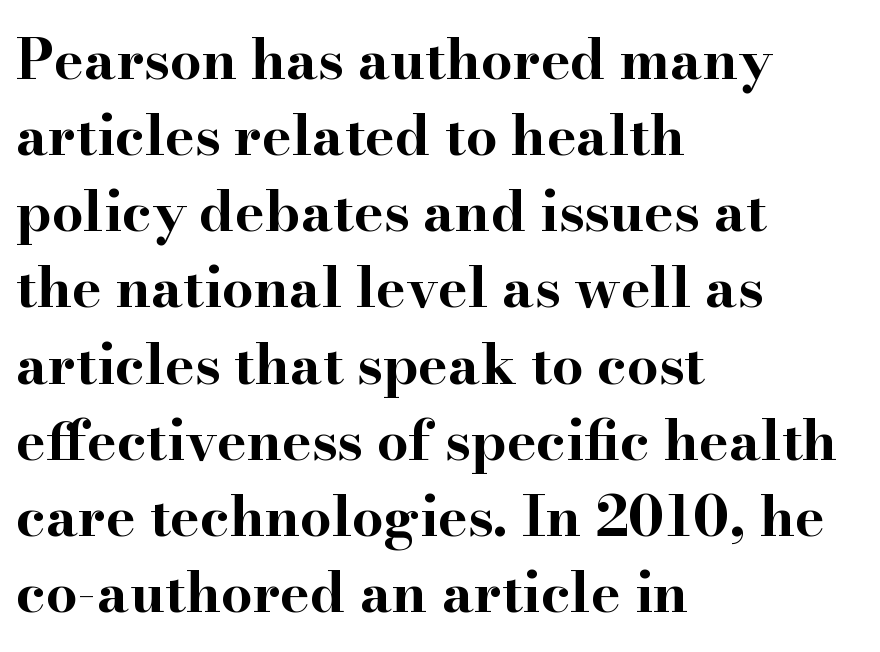
Q: Is the text bold? A: Yes.
Q: Is the text italic (slanted)? A: No, it is upright.
Q: Is the typeface a serif or a sans-serif typeface? A: Serif.
Q: Is the text underlined? A: No.
Q: How is the paragraph aligned? A: Left-aligned.
Q: Is the spacing between letters normal or unusually wide? A: Normal.
Q: Is the spacing between lines tight, normal or loose? A: Normal.
Q: Width (condensed, normal, or wide)? A: Wide.
Q: Stroke contrast? A: High.
Q: x-height? A: Small.
Q: Monospaced? A: No.
